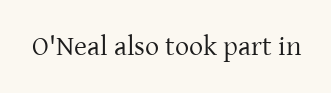
A typesetter would call this proportional, since set widths differ per character. This is roman type, the default non-slanted kind. The rendering keeps characters at their native spacing. Clear beneath every line of the passage. Old-style or modern, the face here clearly has serifs. Stems and bowls with no extra thickness — not bold.
